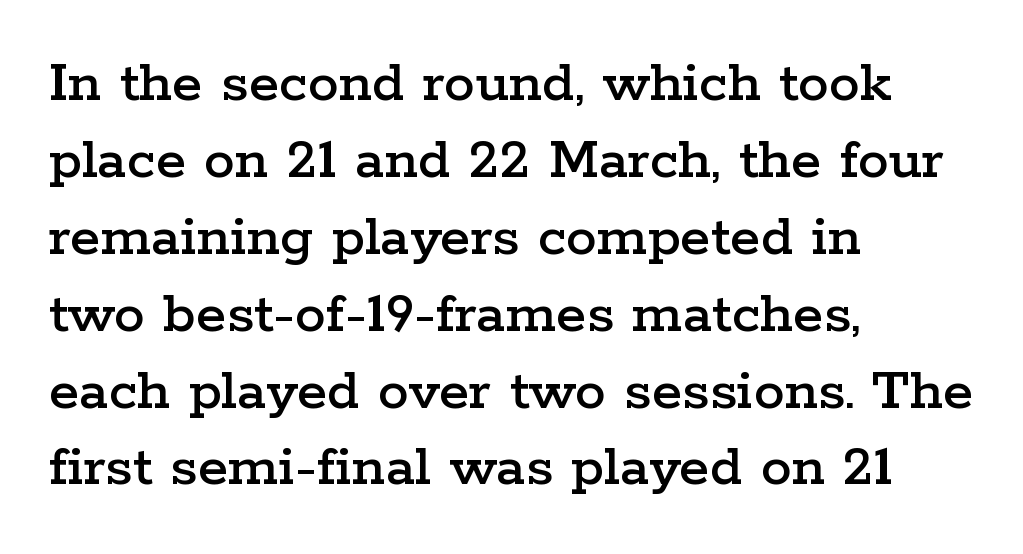
This rendering leaves character spacing at its baseline value. Note the varied advance widths — an 'i' is clearly narrower than an 'm'. In CSS terms this would be text-align: left. Any mark beneath the type? The region is blank. Does the lettering tilt? It doesn't — this is upright.
